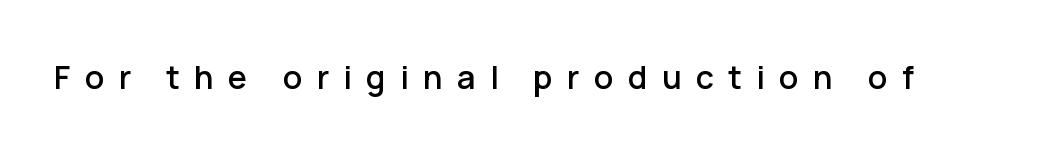
{"serif": "no", "italic": "no", "width": "normal", "stroke_contrast": "low", "x_height": "medium", "monospaced": "no", "underline": "no", "letter_spacing": "wide", "letter_spacing_em": 0.45, "glyph_px": 32}
